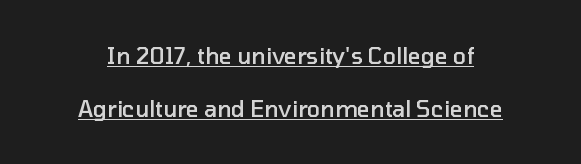
The typesetting leans somewhat heavy: a semibold. Does a line run under the words? Yes, clearly. The lines are spread far apart with generous leading. Italic: no, the glyphs are upright roman.
